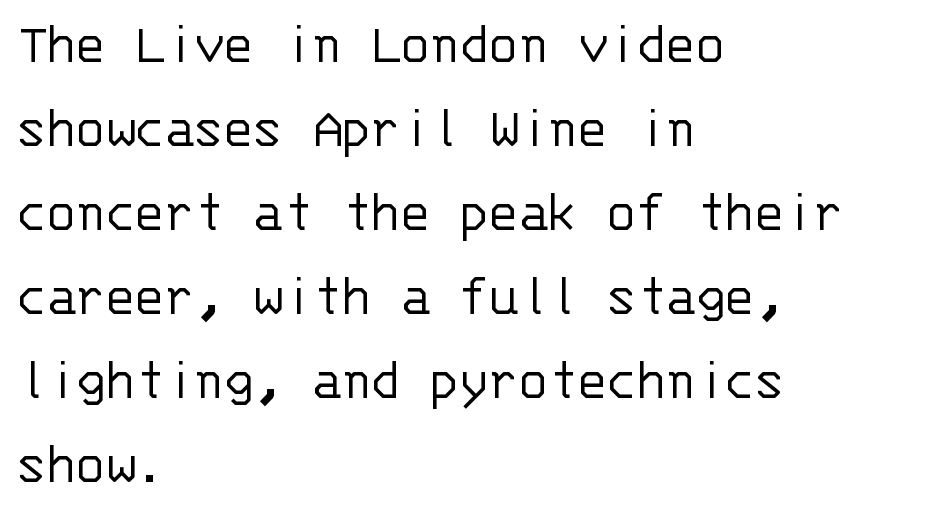
The image shows 60 px light sans-serif type, upright, monospaced; set left-aligned, normal line spacing (1.4x), normal letter spacing, not underlined; low stroke contrast and a large x-height.
